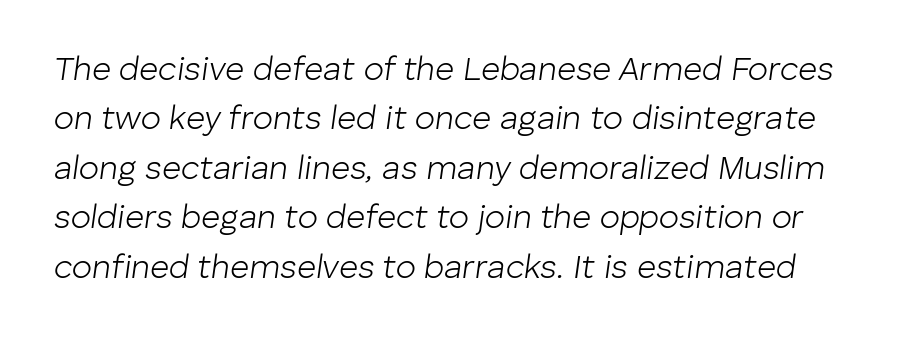
Q: Is the text bold? A: No.
Q: Is the text italic (slanted)? A: Yes, it leans right by about 8 degrees.
Q: Is the text underlined? A: No.
Q: Is the spacing between letters normal or unusually wide? A: Normal.
Q: Is the spacing between lines tight, normal or loose? A: Normal.
Q: Width (condensed, normal, or wide)? A: Normal.
Q: Stroke contrast? A: Low.
Q: x-height? A: Medium.
Q: Monospaced? A: No.
